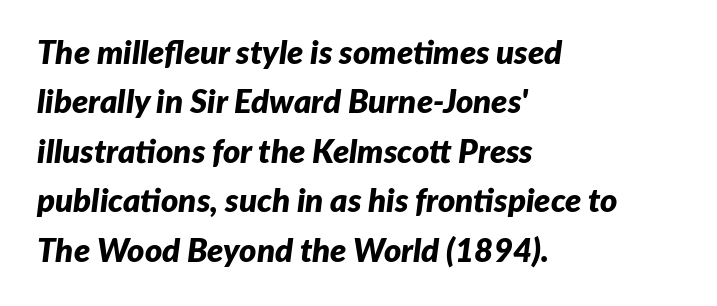
Interline gaps are of average width in this sample. Rendered with sloped, italic letterforms. Horizontal alignment here is leftward, the default for most running prose. The letters are bold, with thick, heavy strokes. Think of a printed novel: that variable character pitch is what you see here.
